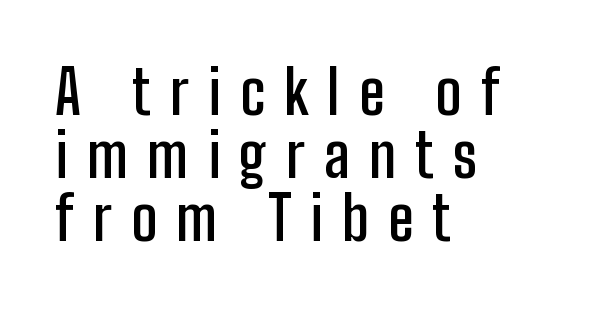
Posture: vertical. The font family rendered here belongs to the sans-serif group. If you measured baseline to baseline, you'd find a short distance. A bare baseline throughout the passage. The face used here is proportionally spaced, like ordinary book or web type.
